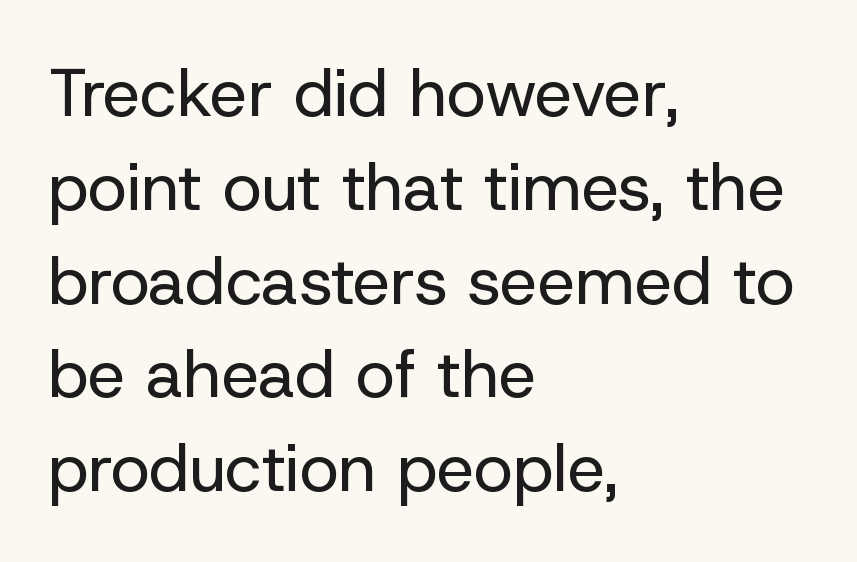
Q: Is the text bold? A: No.
Q: Is the text italic (slanted)? A: No, it is upright.
Q: Is the typeface a serif or a sans-serif typeface? A: Sans-serif.
Q: Is the text underlined? A: No.
Q: How is the paragraph aligned? A: Left-aligned.
Q: Is the spacing between letters normal or unusually wide? A: Normal.
Q: Is the spacing between lines tight, normal or loose? A: Normal.
Q: Width (condensed, normal, or wide)? A: Normal.
Q: Stroke contrast? A: Low.
Q: x-height? A: Medium.
Q: Monospaced? A: No.
